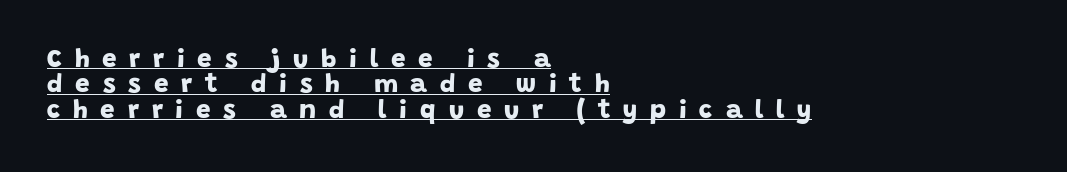
{"bold": "yes", "underline": "yes", "align": "left", "line_spacing": "tight", "line_spacing_ratio": 0.98, "letter_spacing": "wide", "letter_spacing_em": 0.49, "glyph_px": 26}
